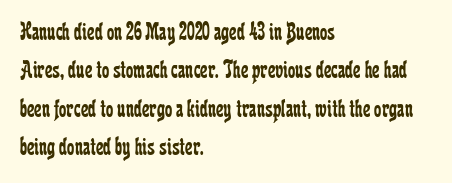
Leftover space on each line is placed entirely after the last word. The font sits on the lighter half of the weight spectrum, regular included. Here the glyphs are tracked normally, forming tight word shapes. Evenly set lines give the paragraph a standard silhouette. The area under the type is left untouched. The letters stand upright; this is a roman face.
